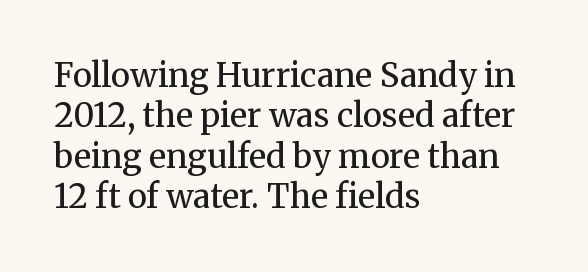
Descenders hang freely into open space. Vertical stems look standard width or narrower in stroke. The letters advance in unequal steps, a hallmark of proportional type. Short and long lines alike share a common starting point at left. Does extra space separate the letters? No, they use regular spacing.
